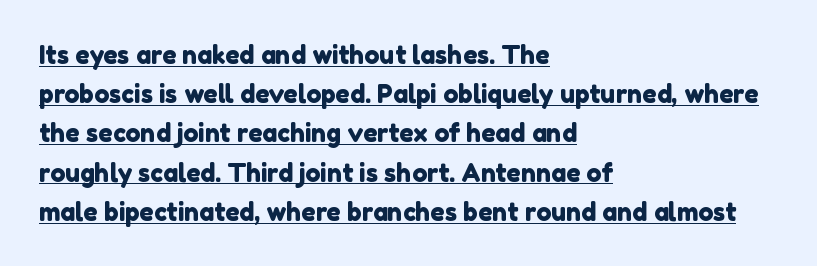
{"underline": "yes", "align": "left", "line_spacing": "normal", "line_spacing_ratio": 1.57, "letter_spacing": "normal", "letter_spacing_em": 0.0, "glyph_px": 25}
